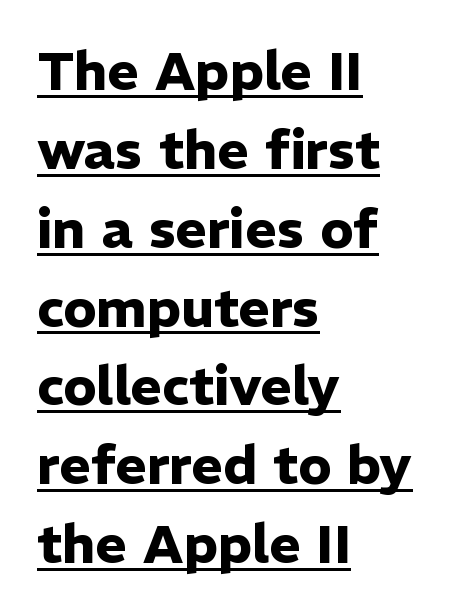
Check the space under the baseline: a stroke is drawn there. The characters look thick and weighty, a clear bold. Does the lettering tilt? It doesn't — this is upright. This sample has the flowing, uneven cadence of proportional lettering. Spacing between characters is what you'd get straight out of the box. The font family rendered here belongs to the sans-serif group.
